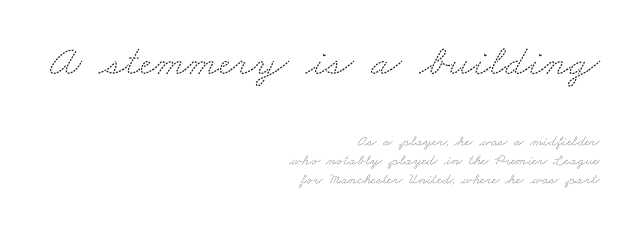
The specimen omits any rule beneath the text block's lines. A typesetter would call this zero additional tracking. Type size steps down from the first block to the second. Regarding serifs, this sample has them. Casual observation: everything's shoved over to the right.
